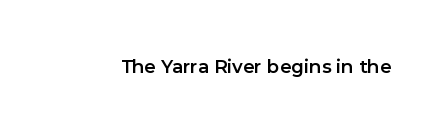
I'd describe the lettering as semibold — firm but not a full bold. The string is rendered with underlining switched off. If you drew a line through each stem, it would be perfectly vertical. Observe the ordinary spacing: letters are neighbours, not strangers.
